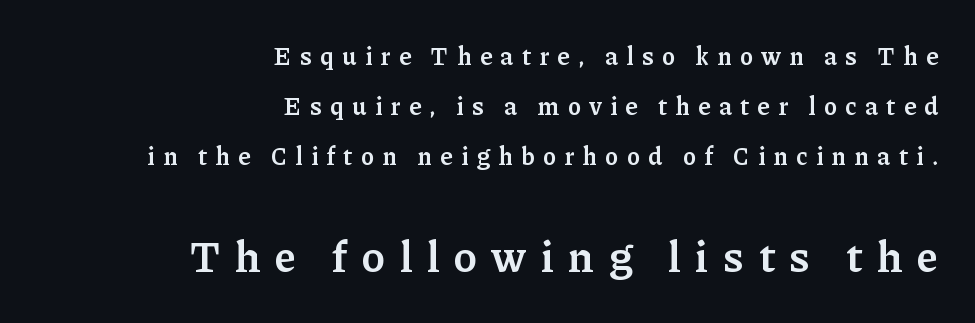
Q: Is the text bold? A: Semi-bold.
Q: Is the text italic (slanted)? A: No, it is upright.
Q: Is the typeface a serif or a sans-serif typeface? A: Serif.
Q: Is the text underlined? A: No.
Q: How is the paragraph aligned? A: Right-aligned.
Q: Is the spacing between letters normal or unusually wide? A: Unusually wide.
Q: Is the spacing between lines tight, normal or loose? A: Loose.
Q: Which block of text is set in a larger size, the first (top) or the second (bottom)? A: The second (bottom) one.
Q: Width (condensed, normal, or wide)? A: Normal.
Q: Stroke contrast? A: Low.
Q: x-height? A: Medium.
Q: Monospaced? A: No.
